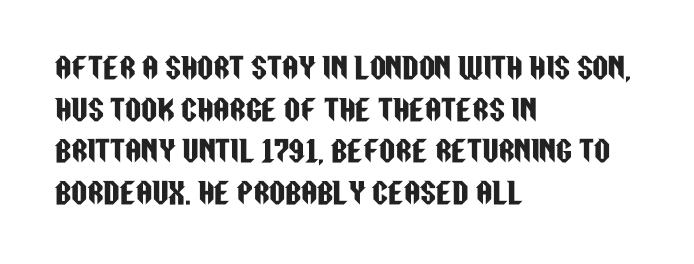
Leading: standard. Rule under the text: the space is simply empty. Where is the straight margin? On the left. Does the type have serifs? No, each stem ends abruptly.
